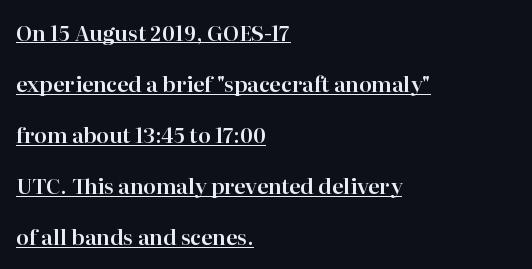
The image shows 21 px text type, upright; set left-aligned, loose line spacing (2.43x), normal letter spacing, underlined.
